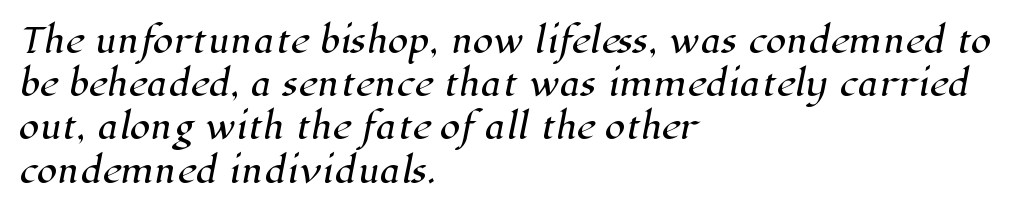
{"serif": "yes", "width": "normal", "stroke_contrast": "high", "x_height": "medium", "monospaced": "no", "underline": "no", "align": "left", "line_spacing": "normal", "line_spacing_ratio": 1.31, "letter_spacing": "normal", "letter_spacing_em": 0.0, "glyph_px": 33}
